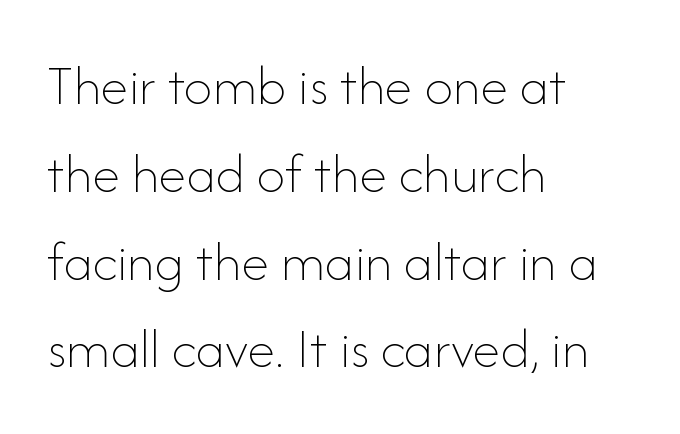
{"italic": "no", "bold": "no", "weight": "thin", "width": "normal", "stroke_contrast": "low", "x_height": "small", "monospaced": "no", "underline": "no", "align": "left", "line_spacing": "normal", "line_spacing_ratio": 1.54, "letter_spacing": "normal", "letter_spacing_em": 0.0, "glyph_px": 57}
